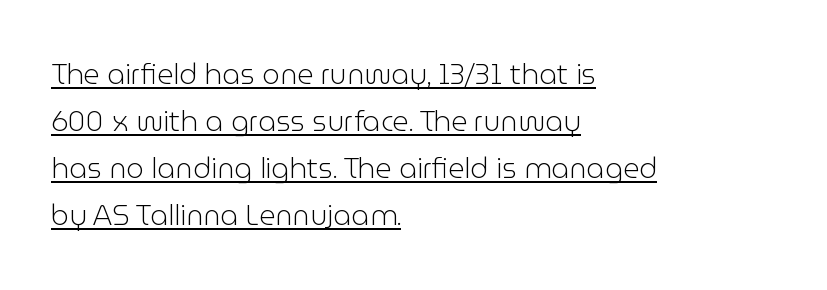
Q: Is the text bold? A: No.
Q: Is the text italic (slanted)? A: No, it is upright.
Q: Is the typeface a serif or a sans-serif typeface? A: Sans-serif.
Q: Is the text underlined? A: Yes.
Q: How is the paragraph aligned? A: Left-aligned.
Q: Is the spacing between letters normal or unusually wide? A: Normal.
Q: Is the spacing between lines tight, normal or loose? A: Normal.
Q: Width (condensed, normal, or wide)? A: Normal.
Q: Stroke contrast? A: Low.
Q: x-height? A: Medium.
Q: Monospaced? A: No.
